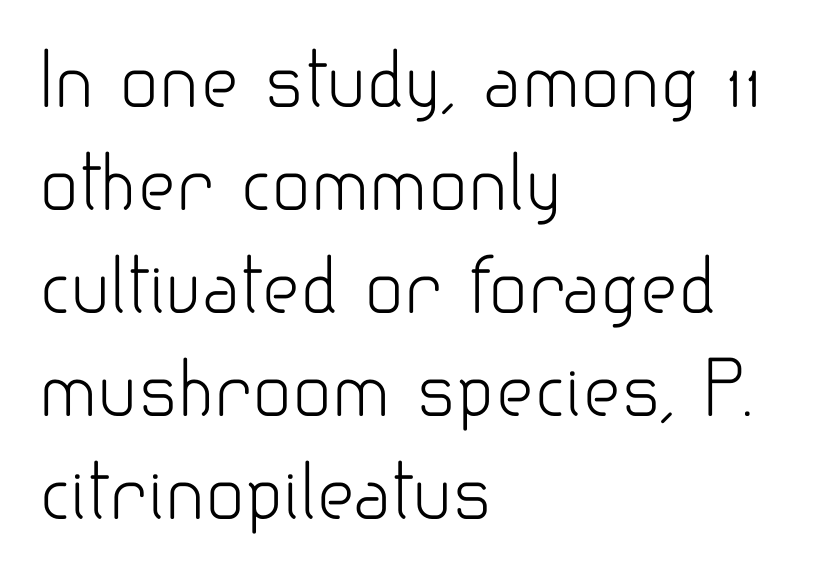
The image shows 73 px light sans-serif type, upright; set left-aligned, normal line spacing (1.41x), normal letter spacing, not underlined; low stroke contrast and a small x-height.
